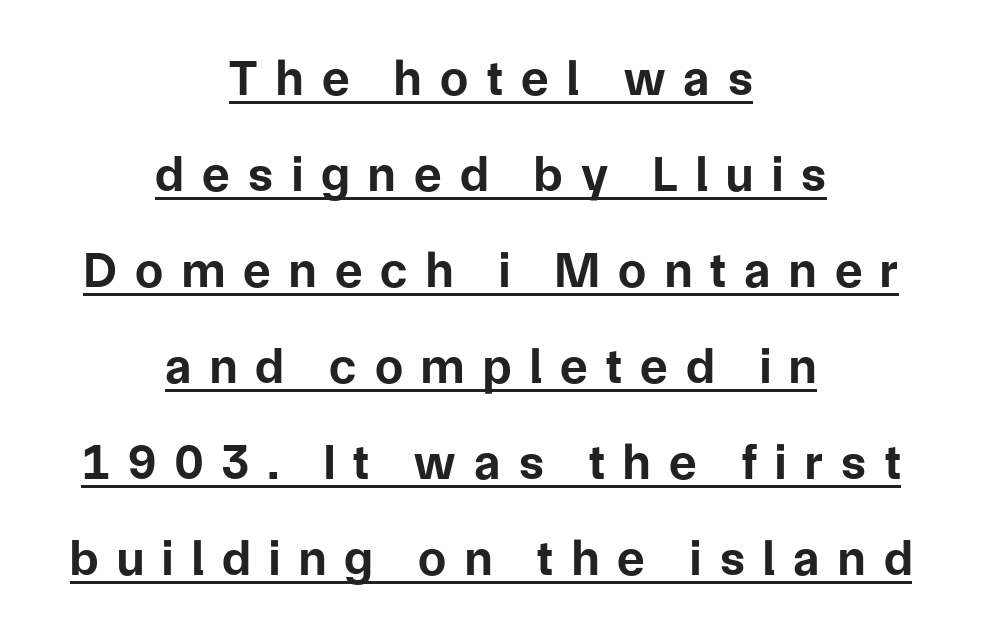
Compared with an ordinary text face, these strokes are far heavier — a full bold. Interline gaps are noticeably wide in this sample. How are the letters spaced? Widely, with obvious added tracking. The setting favours the middle, as headings and verse often do. The face used here is proportionally spaced, like ordinary book or web type. Italic? Not at all — the glyphs are vertical.
